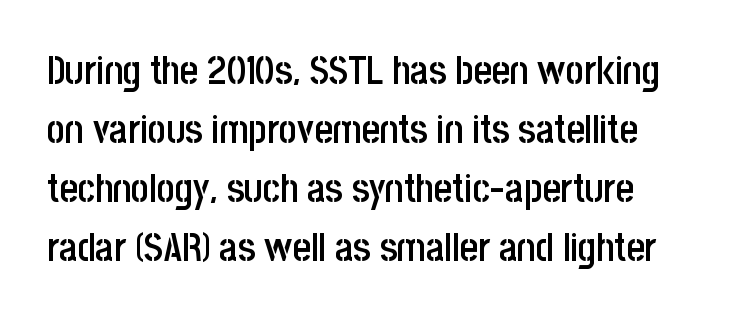
Q: Is the text bold? A: Semi-bold.
Q: Is the text italic (slanted)? A: No, it is upright.
Q: Is the typeface a serif or a sans-serif typeface? A: Sans-serif.
Q: Is the text underlined? A: No.
Q: Is the spacing between letters normal or unusually wide? A: Normal.
Q: Is the spacing between lines tight, normal or loose? A: Normal.
Q: Width (condensed, normal, or wide)? A: Condensed.
Q: Stroke contrast? A: Low.
Q: x-height? A: Large.
Q: Monospaced? A: No.
